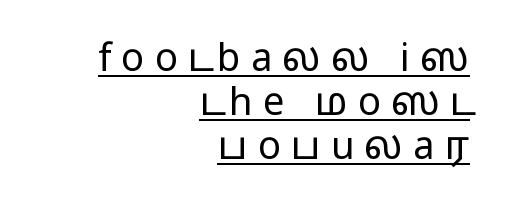
The image shows 38 px regular-weight, wide sans-serif type, upright; set right-aligned, line spacing 1.16x, unusually wide letter spacing (+0.27 em), underlined; low stroke contrast and a medium x-height.
